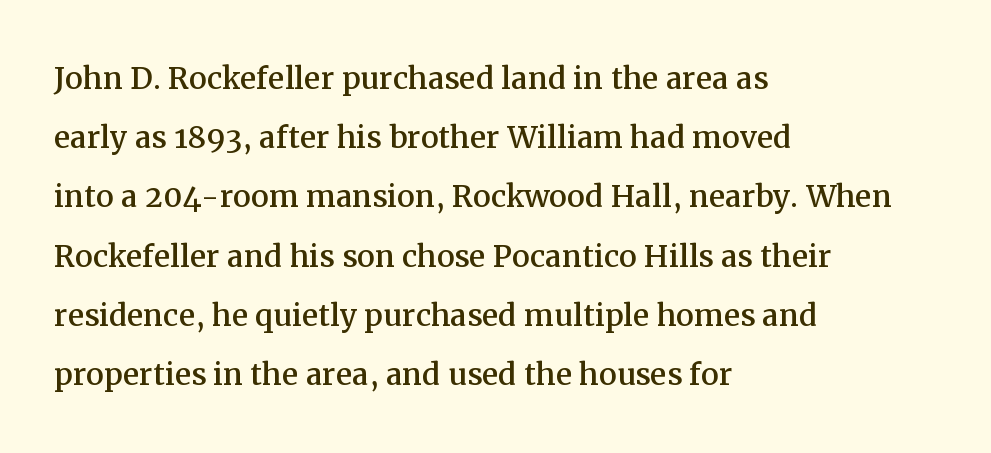
The image shows 40 px serif type, upright; set left-aligned, normal line spacing (1.48x), normal letter spacing, not underlined; medium stroke contrast and a medium x-height.
